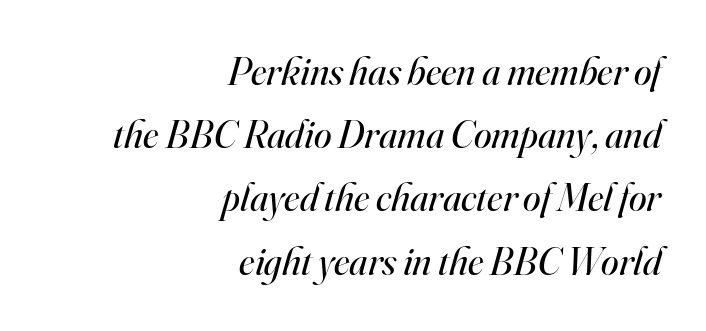
The image shows 40 px regular-weight serif type, italic (leaning right); set right-aligned, normal line spacing (1.58x), normal letter spacing, not underlined; high stroke contrast and a small x-height.
